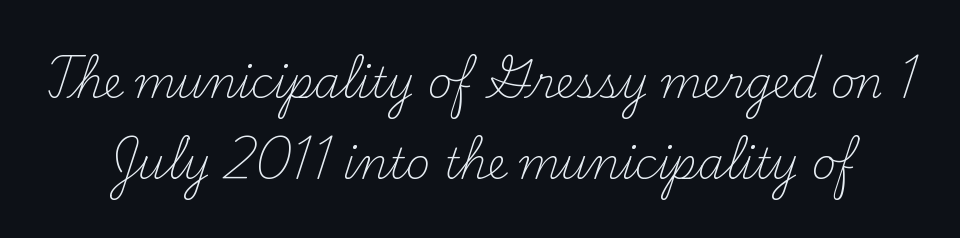
Q: Is the text bold? A: No.
Q: Is the text italic (slanted)? A: Yes.
Q: Is the text underlined? A: No.
Q: Is the spacing between letters normal or unusually wide? A: Normal.
Q: Is the spacing between lines tight, normal or loose? A: Loose.
Q: Width (condensed, normal, or wide)? A: Normal.
Q: Stroke contrast? A: Medium.
Q: x-height? A: Small.
Q: Monospaced? A: No.
